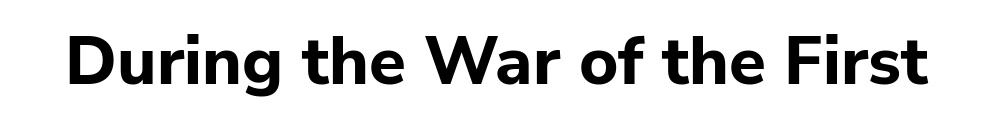
Only glyphs here, with clear space below each row. You'd pick this weight for a headline — it's a proper bold. These lines are rendered in a variable-pitch font. Nothing unusual about the tracking: characters are spaced as the font intends.
